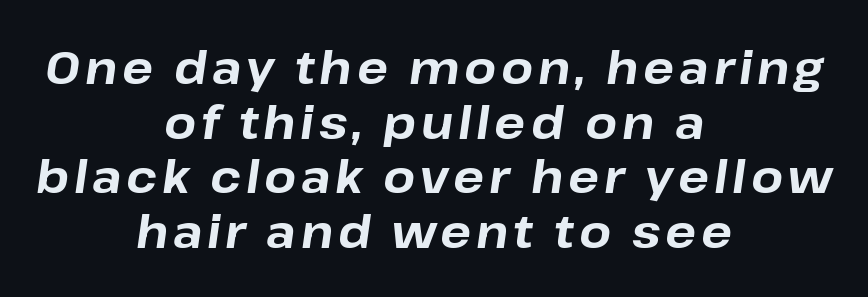
{"italic": "yes", "lean": "right", "slant_degrees": 8, "bold": "yes", "weight": "bold", "width": "normal", "stroke_contrast": "low", "x_height": "medium", "monospaced": "no", "underline": "no", "align": "center", "line_spacing_ratio": 1.19, "glyph_px": 46}
